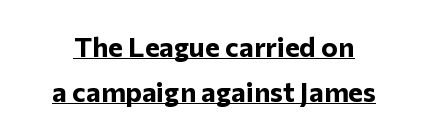
Q: Is the text bold? A: Yes.
Q: Is the text italic (slanted)? A: No, it is upright.
Q: Is the typeface a serif or a sans-serif typeface? A: Sans-serif.
Q: Is the text underlined? A: Yes.
Q: Is the spacing between letters normal or unusually wide? A: Normal.
Q: Is the spacing between lines tight, normal or loose? A: Normal.
Q: Width (condensed, normal, or wide)? A: Normal.
Q: Stroke contrast? A: Low.
Q: x-height? A: Medium.
Q: Monospaced? A: No.
